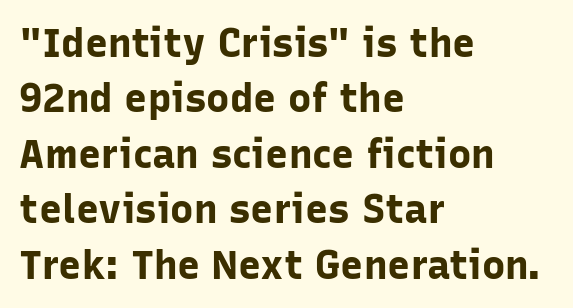
{"serif": "no", "italic": "no", "bold": "yes", "weight": "bold", "width": "normal", "stroke_contrast": "low", "x_height": "medium", "monospaced": "no", "underline": "no", "align": "left", "line_spacing": "normal", "line_spacing_ratio": 1.42, "letter_spacing": "normal", "letter_spacing_em": 0.0, "glyph_px": 39}
